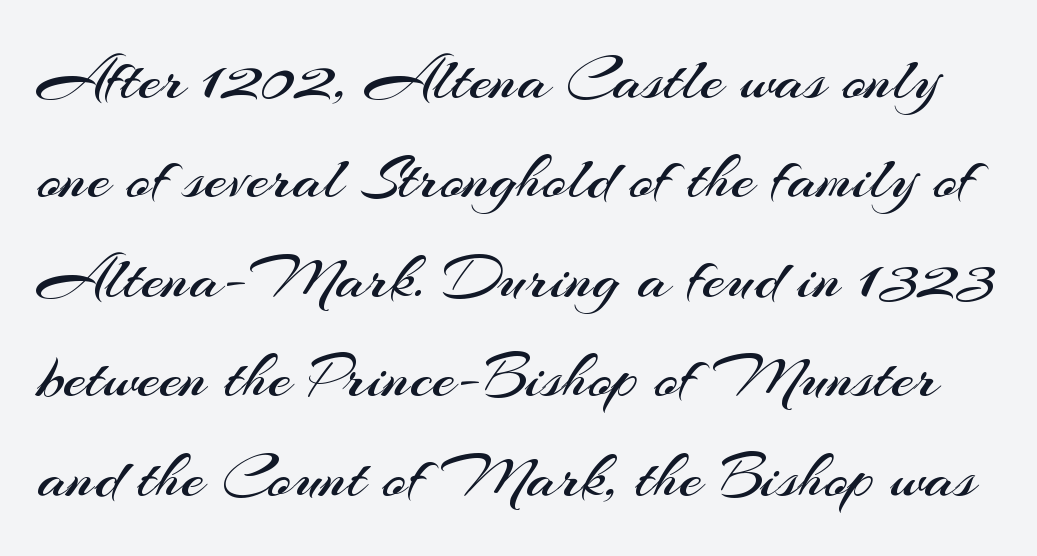
Q: Is the text bold? A: No.
Q: Is the text italic (slanted)? A: Yes.
Q: Is the typeface a serif or a sans-serif typeface? A: Sans-serif.
Q: Is the text underlined? A: No.
Q: Is the spacing between letters normal or unusually wide? A: Normal.
Q: Is the spacing between lines tight, normal or loose? A: Normal.
Q: Width (condensed, normal, or wide)? A: Normal.
Q: Stroke contrast? A: Medium.
Q: x-height? A: Small.
Q: Monospaced? A: No.
